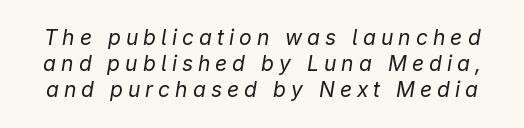
{"italic": "yes", "lean": "right", "slant_degrees": 9, "bold": "no", "underline": "no", "line_spacing": "normal", "line_spacing_ratio": 1.25, "letter_spacing": "wide", "letter_spacing_em": 0.24, "glyph_px": 21}
